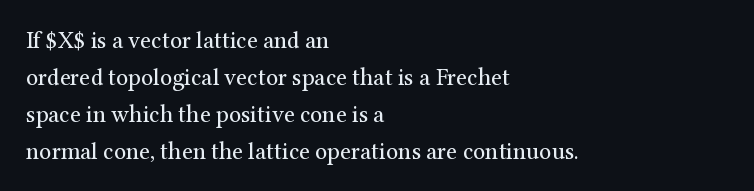
Q: Is the text bold? A: No.
Q: Is the text italic (slanted)? A: No, it is upright.
Q: Is the text underlined? A: No.
Q: How is the paragraph aligned? A: Left-aligned.
Q: Is the spacing between letters normal or unusually wide? A: Normal.
Q: Is the spacing between lines tight, normal or loose? A: Normal.
